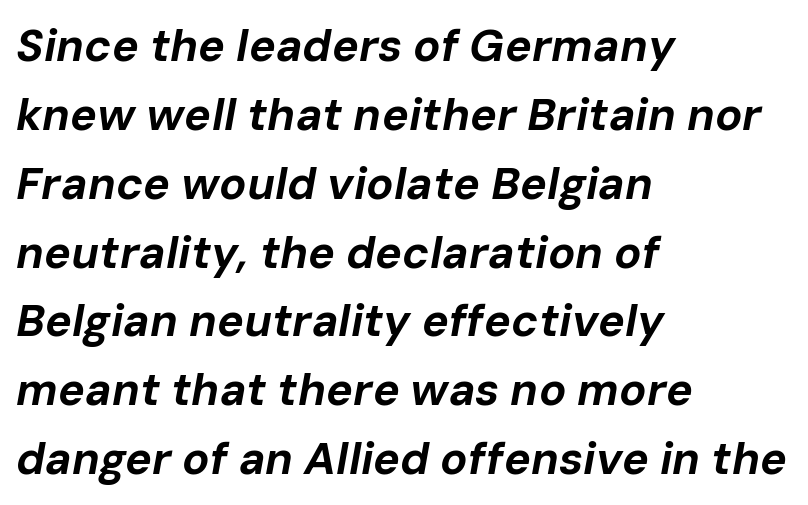
Strong, thick strokes mark this as bold type. It's the slanting kind of type. Does extra space separate the letters? No, they use regular spacing. These lines stack with their left ends in a neat column. No word sits above an underline.
